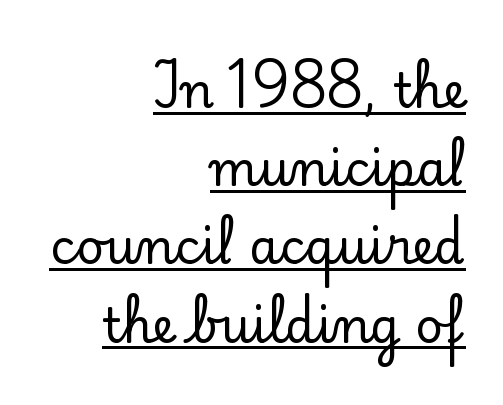
The image shows 48 px serif type, upright; set right-aligned, normal line spacing (1.63x), normal letter spacing, underlined; low stroke contrast and a small x-height.
